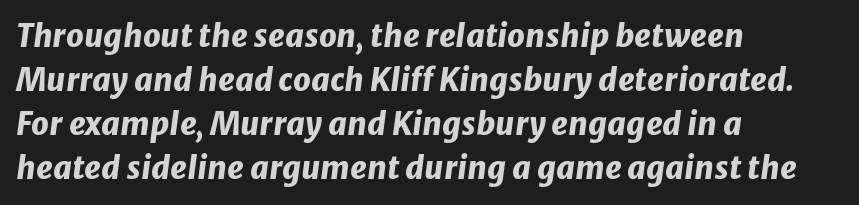
{"italic": "yes", "lean": "right", "slant_degrees": 8, "bold": "yes", "weight": "heavy", "width": "normal", "stroke_contrast": "low", "x_height": "medium", "monospaced": "no", "underline": "no", "align": "left", "line_spacing": "normal", "line_spacing_ratio": 1.42, "letter_spacing": "normal", "letter_spacing_em": 0.0, "glyph_px": 31}
